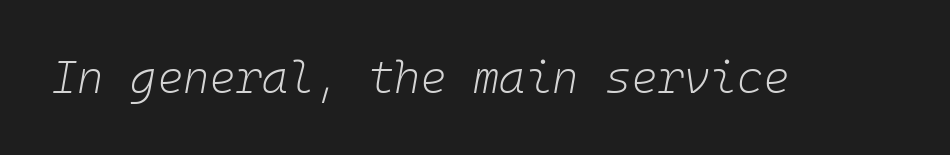
The image shows 45 px light type, italic (leaning right), monospaced; set normal letter spacing, not underlined; low stroke contrast and a medium x-height.
